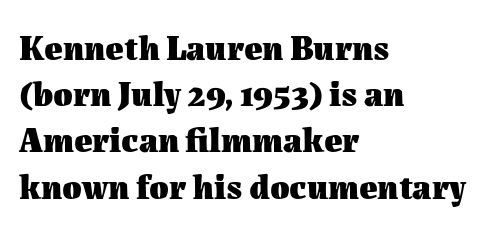
Every row of glyphs begins at an identical x-position on the left. Do the characters align in a grid? No, the font is proportional. Plain, unruled lines of type. Characters remain perfectly vertical along every line. The typesetting leans heavy: a genuine bold. Rows of type keep a routine distance in the vertical direction.
